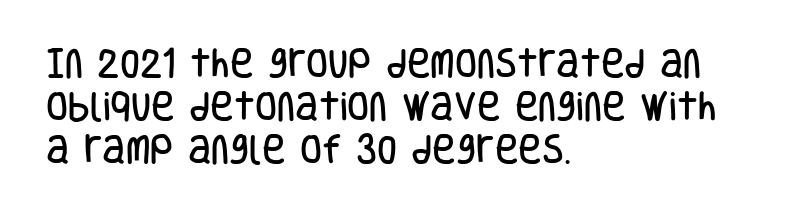
Layout note: lines flush left. Style check: upright. The letters carry no serifs — their stems end cleanly without finishing strokes. The rendering uses a moderate line-height, typical for paragraphs.
